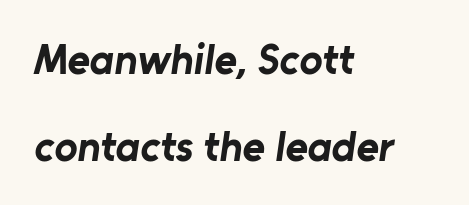
{"serif": "no", "bold": "yes", "weight": "bold", "width": "normal", "stroke_contrast": "low", "x_height": "medium", "monospaced": "no", "underline": "no", "align": "left", "line_spacing": "loose", "line_spacing_ratio": 2.02, "letter_spacing": "normal", "letter_spacing_em": 0.0, "glyph_px": 43}
